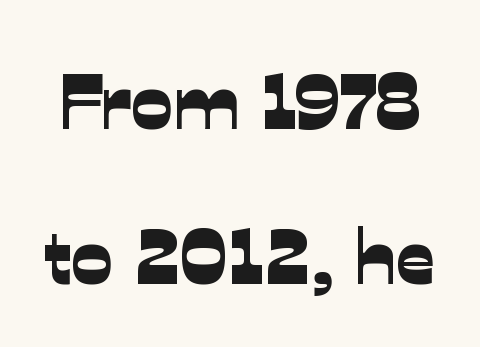
Note the varied advance widths — an 'i' is clearly narrower than an 'm'. The glyphs are unaccompanied by any horizontal stroke below them. Unlike a traditional serif, this face leaves its strokes unadorned. Between one letter and the next there's only the usual sliver of space. What's the leading like? Stretched, with rows far apart.
